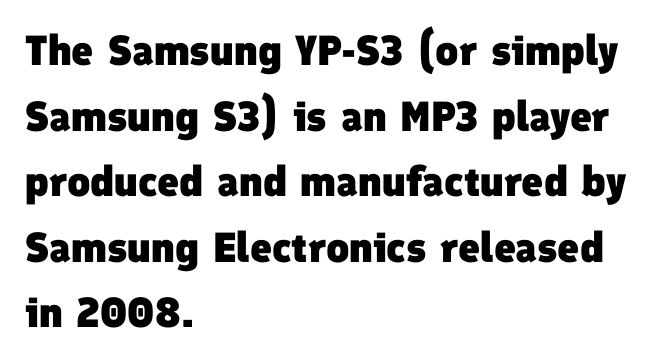
{"serif": "no", "bold": "yes", "weight": "heavy", "width": "normal", "stroke_contrast": "low", "x_height": "medium", "monospaced": "no", "underline": "no", "align": "left", "line_spacing": "normal", "line_spacing_ratio": 1.56, "letter_spacing": "normal", "letter_spacing_em": 0.0, "glyph_px": 42}
